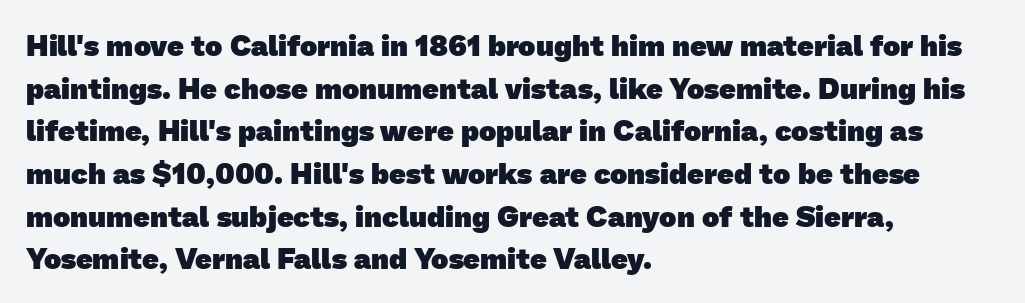
The image shows 29 px heavy sans-serif type; set left-aligned, normal line spacing (1.47x), normal letter spacing, not underlined; low stroke contrast and a medium x-height.
